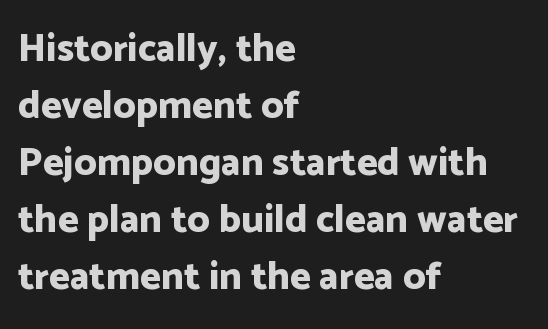
{"serif": "no", "italic": "no", "bold": "yes", "weight": "bold", "width": "normal", "stroke_contrast": "low", "x_height": "medium", "monospaced": "no", "underline": "no", "align": "left", "line_spacing": "normal", "line_spacing_ratio": 1.46, "letter_spacing": "normal", "letter_spacing_em": 0.0, "glyph_px": 39}
